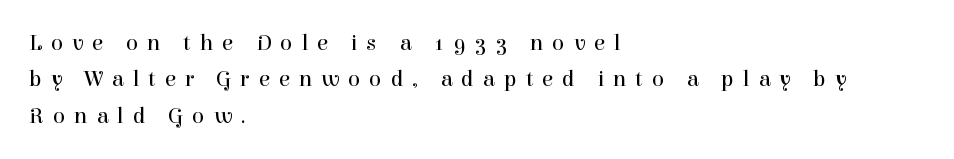
Q: Is the text bold? A: No.
Q: Is the text italic (slanted)? A: No, it is upright.
Q: Is the text underlined? A: No.
Q: How is the paragraph aligned? A: Left-aligned.
Q: Is the spacing between letters normal or unusually wide? A: Unusually wide.
Q: Is the spacing between lines tight, normal or loose? A: Normal.
